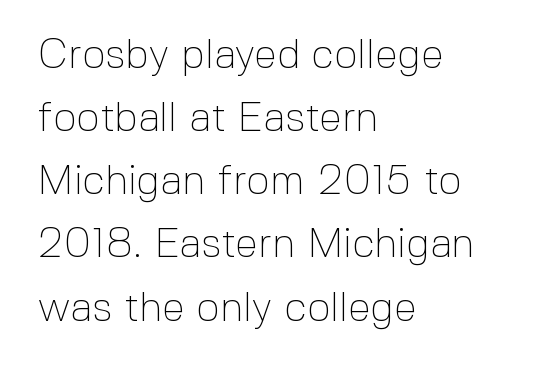
{"serif": "no", "italic": "no", "bold": "no", "weight": "thin", "width": "normal", "x_height": "medium", "monospaced": "no", "underline": "no", "align": "left", "line_spacing": "normal", "line_spacing_ratio": 1.54, "letter_spacing": "normal", "letter_spacing_em": 0.0, "glyph_px": 41}
